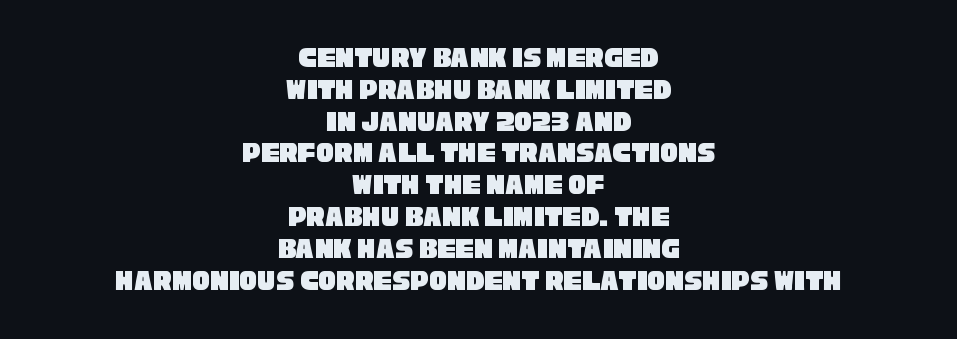
{"serif": "no", "width": "condensed", "stroke_contrast": "low", "x_height": "large", "monospaced": "no", "underline": "no", "align": "center", "line_spacing": "tight", "line_spacing_ratio": 1.06, "letter_spacing": "normal", "letter_spacing_em": 0.0, "glyph_px": 30}
